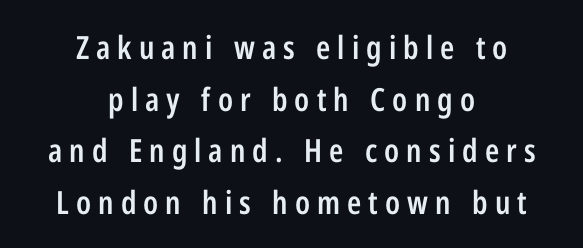
Typeset on center — no edge is straight. Plain, unruled lines of type. The lettering holds an erect, upright posture throughout. The rendering inserts visible extra space after every character. Do the characters align in a grid? No, the font is proportional. Baseline-to-baseline distance is the conventional proportion of letter height.
